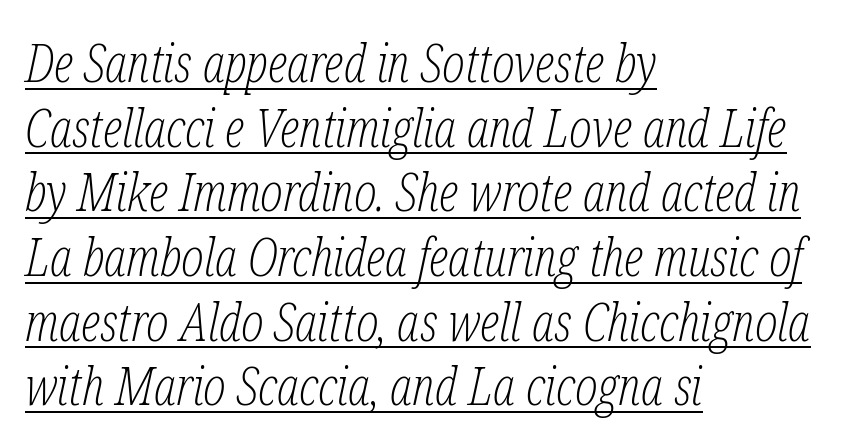
{"serif": "yes", "italic": "yes", "lean": "right", "slant_degrees": 12, "bold": "no", "weight": "light", "width": "condensed", "stroke_contrast": "low", "x_height": "medium", "monospaced": "no", "underline": "yes", "align": "left", "line_spacing_ratio": 1.22, "letter_spacing": "normal", "letter_spacing_em": 0.0, "glyph_px": 53}
